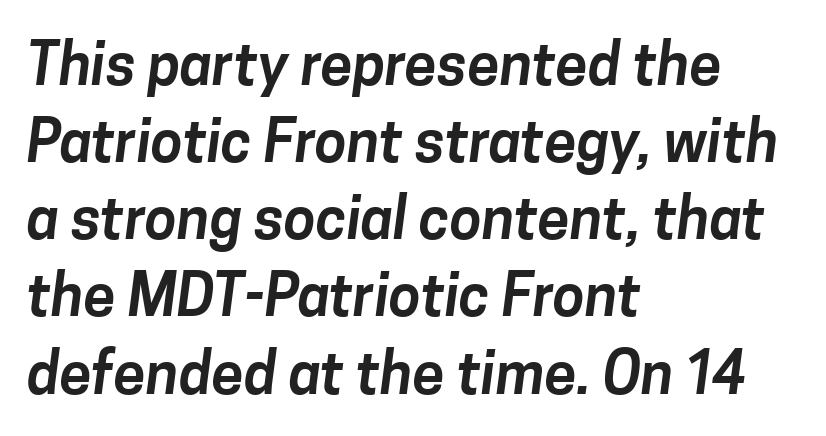
The image shows 58 px sans-serif type; set left-aligned, normal line spacing (1.33x), normal letter spacing, not underlined; low stroke contrast and a medium x-height.
